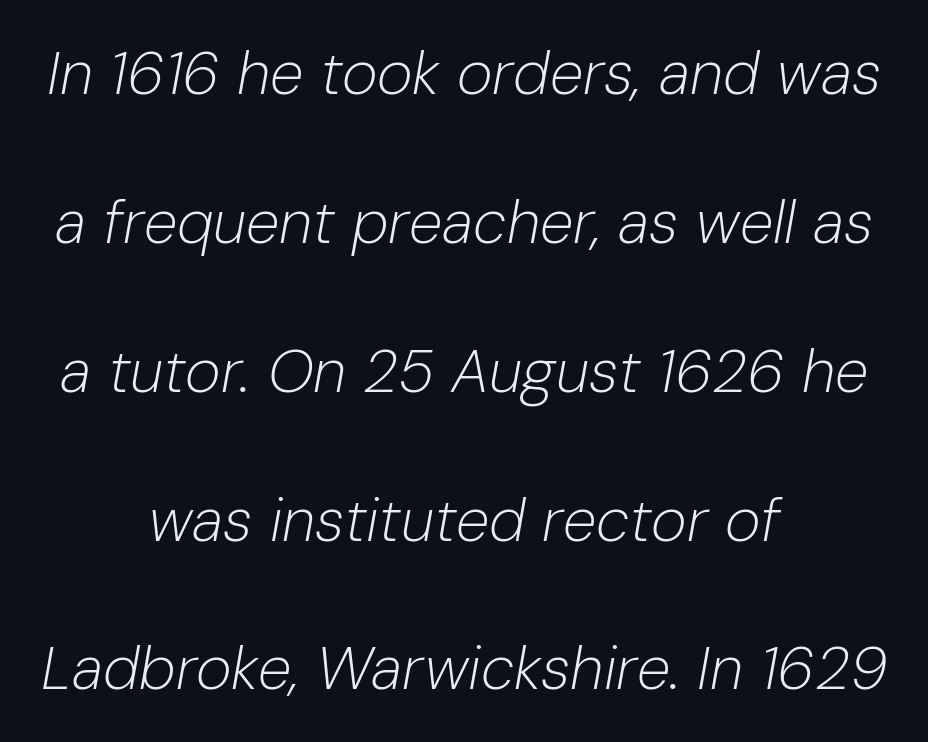
{"italic": "yes", "lean": "right", "slant_degrees": 10, "bold": "no", "weight": "light", "width": "normal", "stroke_contrast": "low", "x_height": "medium", "monospaced": "no", "underline": "no", "align": "center", "line_spacing": "loose", "line_spacing_ratio": 2.44, "letter_spacing": "normal", "letter_spacing_em": 0.0, "glyph_px": 61}
